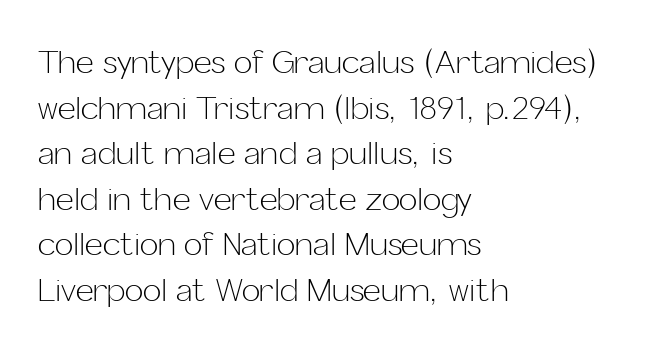
The image shows 31 px light sans-serif type, upright; set left-aligned, normal line spacing (1.47x), normal letter spacing, not underlined; low stroke contrast and a medium x-height.
